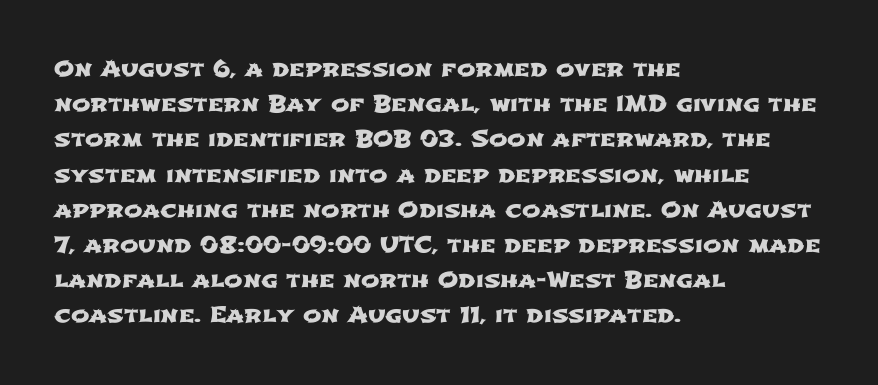
Q: Is the text underlined? A: No.
Q: How is the paragraph aligned? A: Left-aligned.
Q: Is the spacing between letters normal or unusually wide? A: Normal.
Q: Is the spacing between lines tight, normal or loose? A: Normal.
